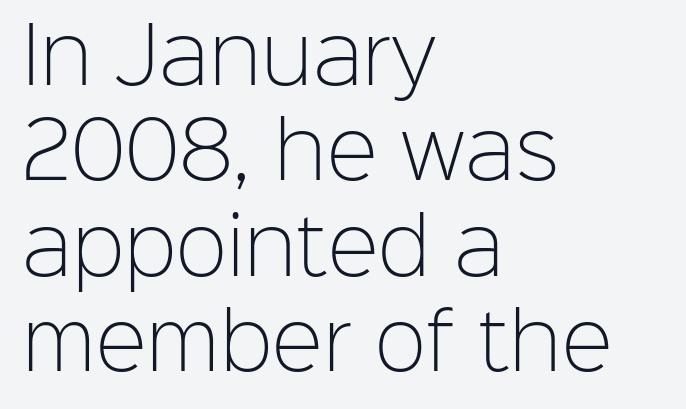
The image shows 77 px light sans-serif type, upright; set left-aligned, line spacing 1.24x, normal letter spacing, not underlined; low stroke contrast and a medium x-height.
